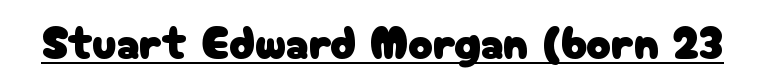
The image shows 46 px sans-serif type, upright; set normal letter spacing, underlined; low stroke contrast and a medium x-height.
